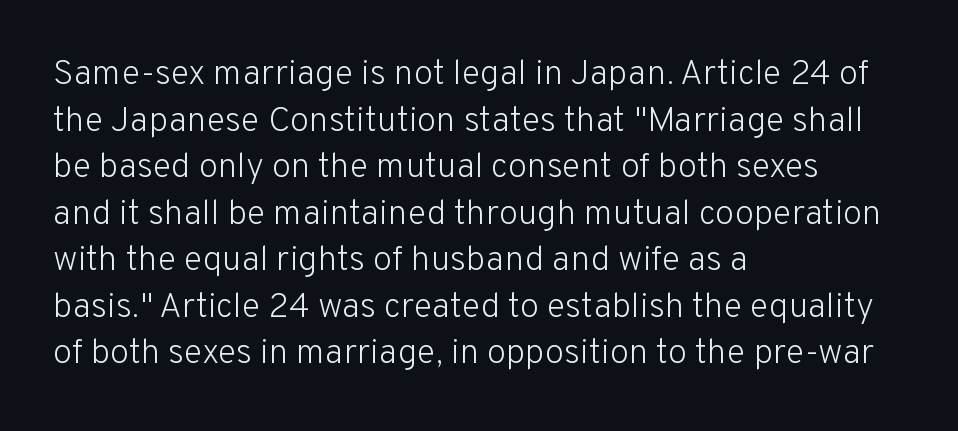
Q: Is the text bold? A: No.
Q: Is the text italic (slanted)? A: No, it is upright.
Q: Is the typeface a serif or a sans-serif typeface? A: Sans-serif.
Q: Is the text underlined? A: No.
Q: How is the paragraph aligned? A: Left-aligned.
Q: Is the spacing between letters normal or unusually wide? A: Normal.
Q: Is the spacing between lines tight, normal or loose? A: Normal.
Q: Width (condensed, normal, or wide)? A: Normal.
Q: Stroke contrast? A: Low.
Q: x-height? A: Medium.
Q: Monospaced? A: No.
